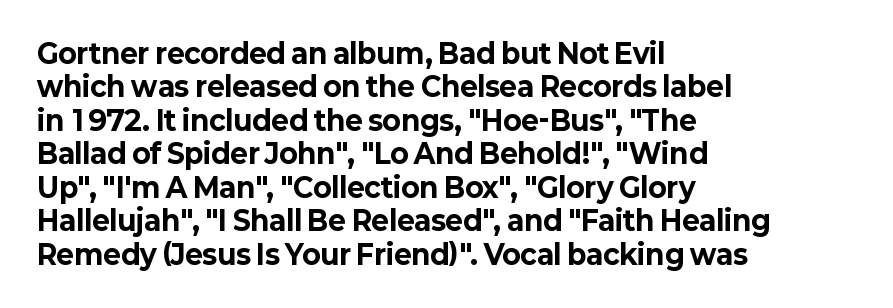
There is no visible air inserted between adjacent glyphs. Compared with a centered layout, this one pins lines to the left instead. The strokes are fattened all the way to bold. A typesetter would mark this as roman, not italic. The words here are not underlined.
